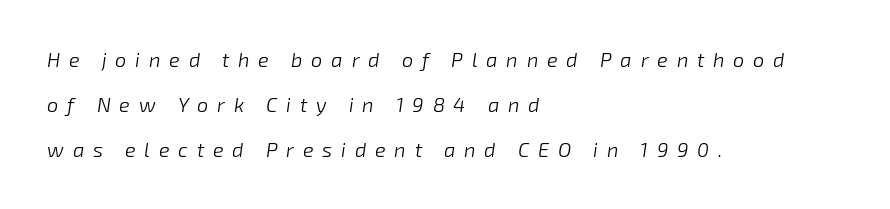
These lines were composed using italics. The lines in this sample share a left origin and differ only in where they stop. Leading: increased. Nothing heavy about these letters — not bold at all. The horizontal fit of the characters is loose and conspicuously gappy.
